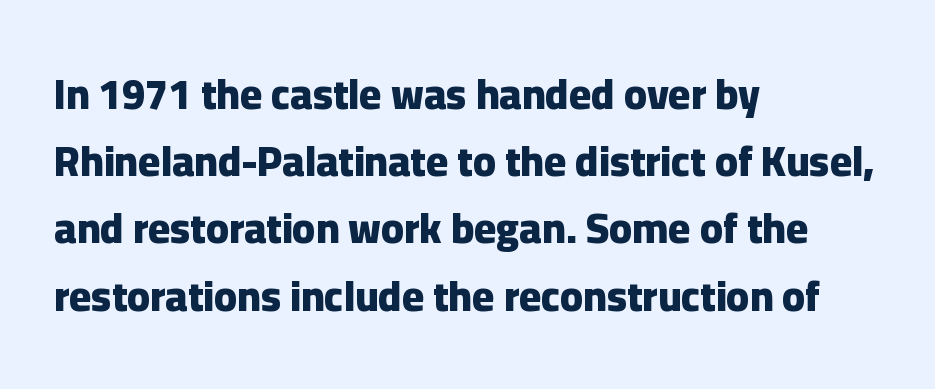
Q: Is the text bold? A: Yes.
Q: Is the text italic (slanted)? A: No, it is upright.
Q: Is the typeface a serif or a sans-serif typeface? A: Sans-serif.
Q: Is the text underlined? A: No.
Q: How is the paragraph aligned? A: Left-aligned.
Q: Is the spacing between letters normal or unusually wide? A: Normal.
Q: Is the spacing between lines tight, normal or loose? A: Normal.
Q: Width (condensed, normal, or wide)? A: Normal.
Q: Stroke contrast? A: Low.
Q: x-height? A: Medium.
Q: Monospaced? A: No.
